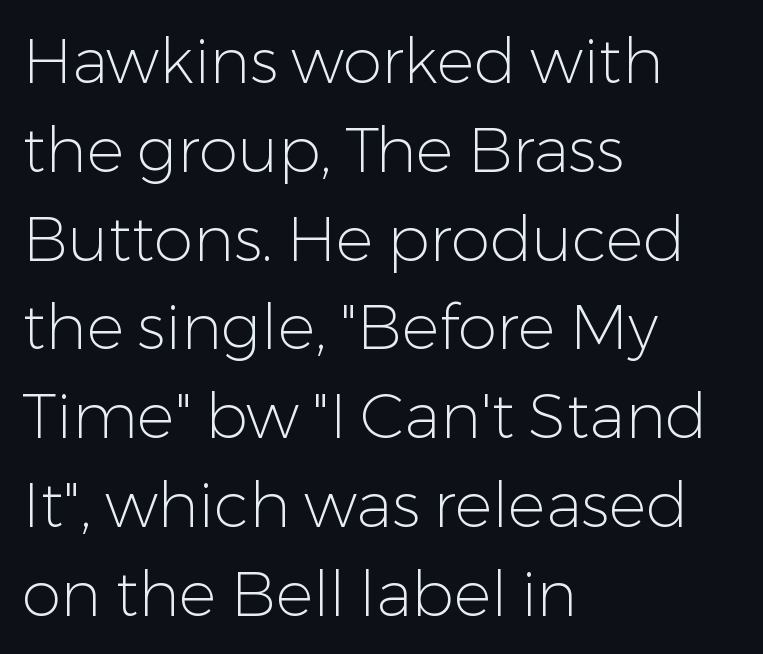
The image shows 63 px light sans-serif type, upright; set left-aligned, normal line spacing (1.41x), normal letter spacing, not underlined; low stroke contrast and a medium x-height.
